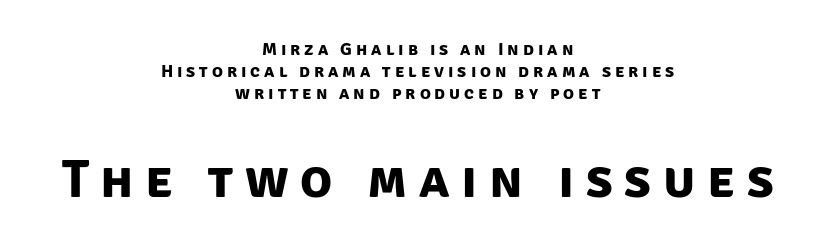
The image shows 53 px bold sans-serif type; set centered, line spacing 1.23x, unusually wide letter spacing (+0.22 em), not underlined; the second (bottom) block is 2.94x larger; low stroke contrast and a large x-height.
